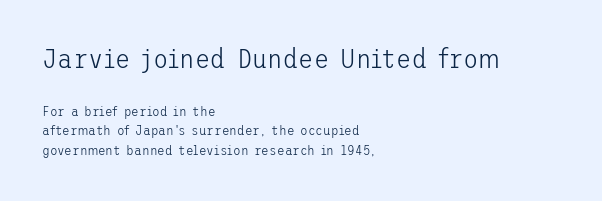
Which of the two is more prominent by size? The first, at the top. Successive baselines arrive at the customary interval. Layout note: lines flush left. These lines keep a tight, regular rhythm from letter to letter. Decoration check: the copy has no underline. Weight: regular or lighter.
